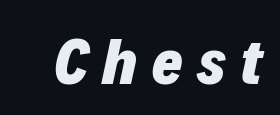
The image shows 65 px heavy type, italic (leaning right); set unusually wide letter spacing (+0.23 em), not underlined; low stroke contrast and a medium x-height.
